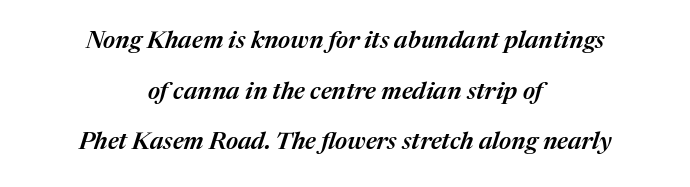
The image shows 24 px text type, italic (leaning right); set centered, loose line spacing (2.11x), normal letter spacing, not underlined.
